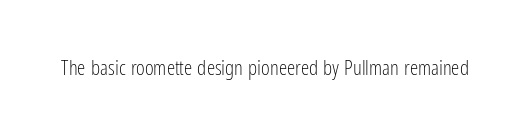
Q: Is the text bold? A: No.
Q: Is the text italic (slanted)? A: No, it is upright.
Q: Is the text underlined? A: No.
Q: Is the spacing between letters normal or unusually wide? A: Normal.
